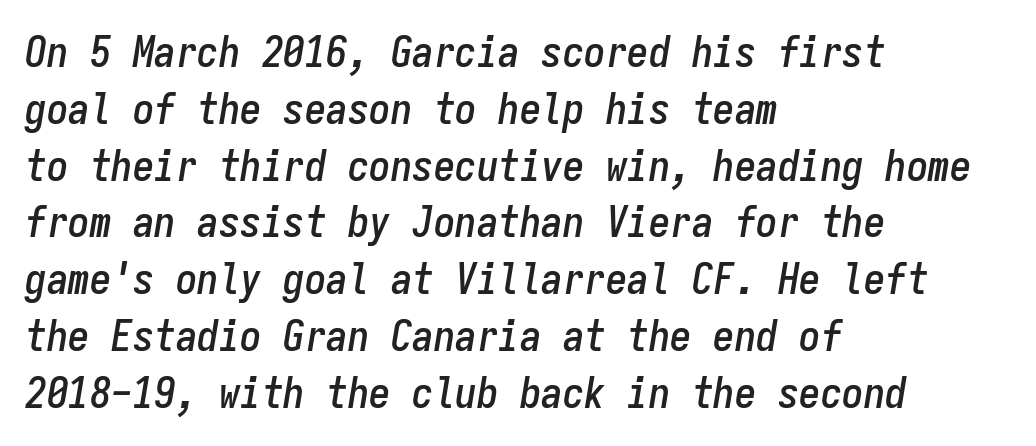
The image shows 43 px condensed type, italic (leaning right), monospaced; set left-aligned, normal line spacing (1.32x), normal letter spacing, not underlined; low stroke contrast and a medium x-height.
